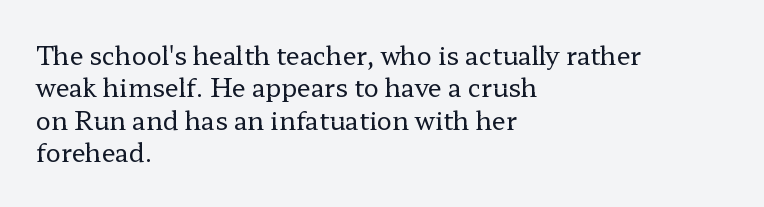
{"italic": "no", "bold": "no", "underline": "no", "align": "left", "line_spacing": "normal", "line_spacing_ratio": 1.3, "letter_spacing": "normal", "letter_spacing_em": 0.0, "glyph_px": 25}
